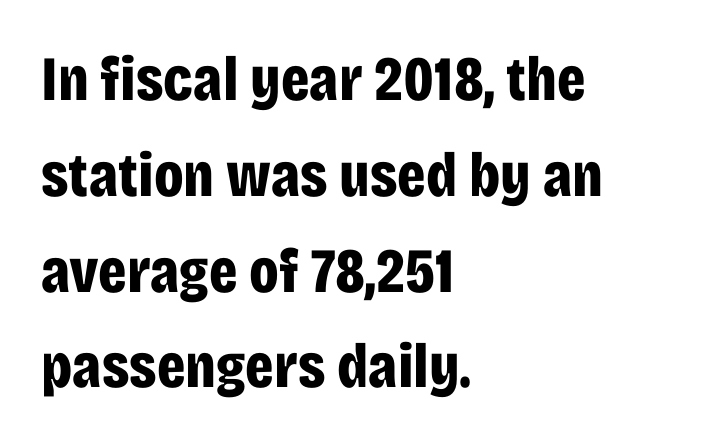
Each letter's strokes conclude bluntly, with no projecting serifs. Vertical spacing — default. There is no visible air inserted between adjacent glyphs. Any mark beneath the type? The region is blank. Here the designer chose a conventional face with non-uniform glyph widths. Layout note: lines flush left.
